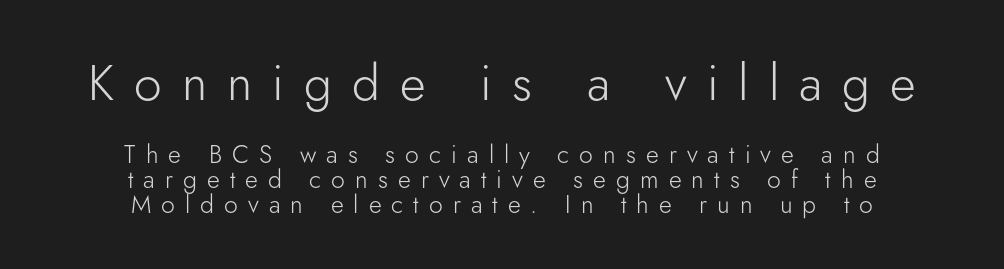
The image shows 50 px light sans-serif type, upright; set centered, tight line spacing (1.0x), unusually wide letter spacing (+0.4 em), not underlined; the first (top) block is 2.0x larger; low stroke contrast and a small x-height.
